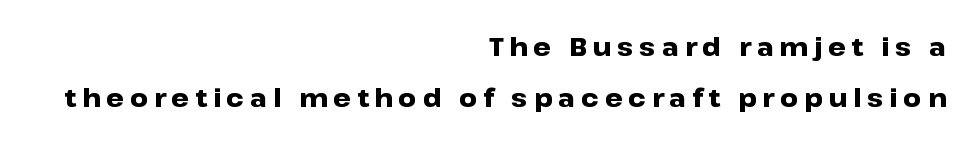
The compositor pushed each line to the right boundary. Any mark beneath the type? The region is blank. The lettering stays uniformly vertical, giving the passage a roman look. Vertical spacing — loose. Chunky letters — that's bold for sure. Look at the tracking — it's clearly loosened, letters drifting apart.
